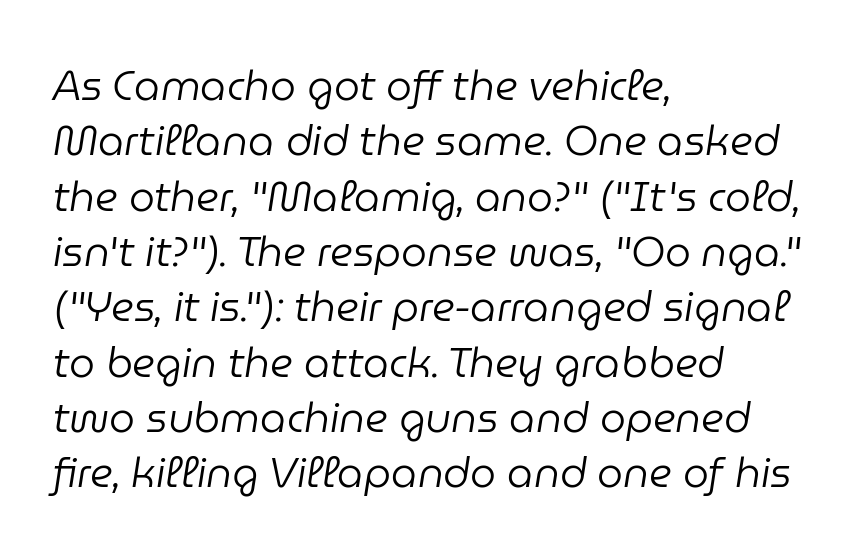
Q: Is the text bold? A: No.
Q: Is the text italic (slanted)? A: Yes, it leans right by about 9 degrees.
Q: Is the text underlined? A: No.
Q: How is the paragraph aligned? A: Left-aligned.
Q: Is the spacing between letters normal or unusually wide? A: Normal.
Q: Is the spacing between lines tight, normal or loose? A: Normal.
Q: Width (condensed, normal, or wide)? A: Normal.
Q: Stroke contrast? A: Low.
Q: x-height? A: Medium.
Q: Monospaced? A: No.
